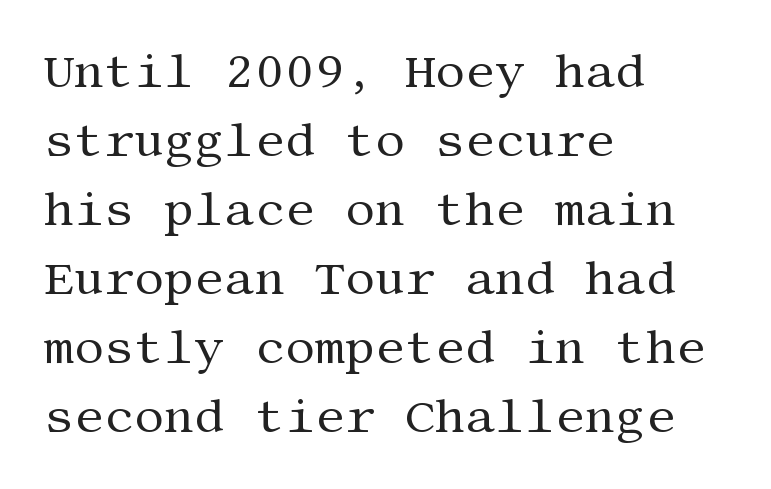
Q: Is the text bold? A: No.
Q: Is the text italic (slanted)? A: No, it is upright.
Q: Is the typeface a serif or a sans-serif typeface? A: Serif.
Q: Is the text underlined? A: No.
Q: How is the paragraph aligned? A: Left-aligned.
Q: Is the spacing between letters normal or unusually wide? A: Normal.
Q: Is the spacing between lines tight, normal or loose? A: Normal.
Q: Width (condensed, normal, or wide)? A: Normal.
Q: Stroke contrast? A: Medium.
Q: x-height? A: Large.
